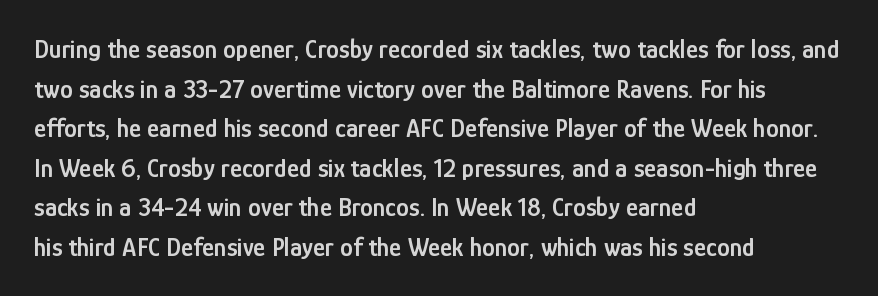
If you measured baseline to baseline, you'd find a middling distance. The typesetting leans somewhat heavy: a semibold. Which margin do the lines hug? The left one — the right edge is uneven. The font's upright variant was chosen for this text.
